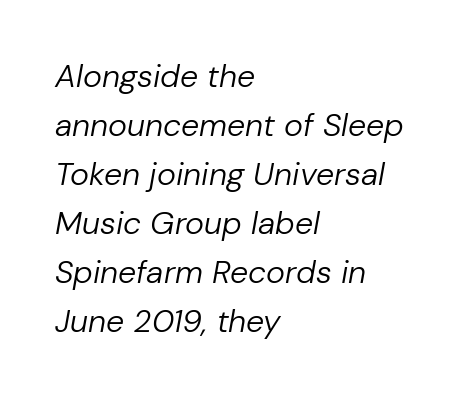
Is this a fixed-width face? No — the glyphs have proportional, varying widths. If you measured baseline to baseline, you'd find a middling distance. This is oblique type, the kind used for emphasis or titles. All the whitespace from short lines collects on the right. Bare-footed words on every line.
